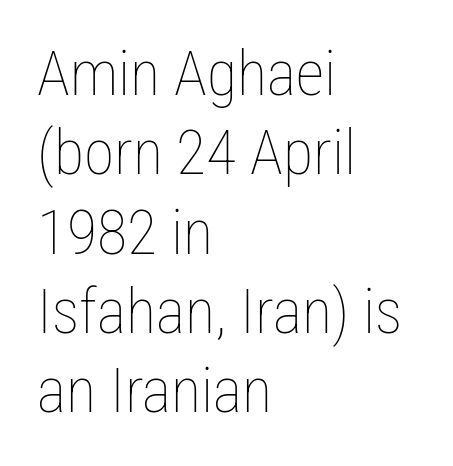
{"italic": "no", "bold": "no", "weight": "thin", "width": "condensed", "stroke_contrast": "low", "x_height": "medium", "monospaced": "no", "underline": "no", "align": "left", "line_spacing": "normal", "line_spacing_ratio": 1.28, "letter_spacing": "normal", "letter_spacing_em": 0.0, "glyph_px": 62}
